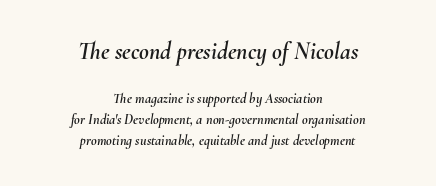
The paragraph shown floats in the horizontal middle. Which chunk is bigger? The first one — the top block dwarfs the bottom. Each new line begins a customary step beneath the previous one. The lettering tilts uniformly, giving the passage an italic look.
